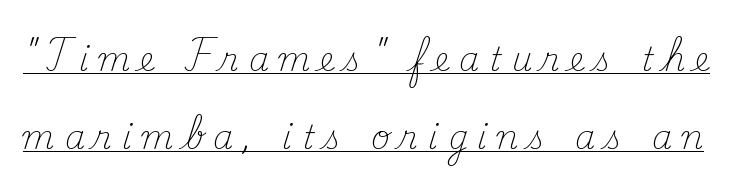
{"serif": "yes", "bold": "no", "weight": "light", "width": "normal", "stroke_contrast": "medium", "x_height": "small", "monospaced": "no", "underline": "yes", "line_spacing": "loose", "line_spacing_ratio": 2.43, "letter_spacing": "wide", "letter_spacing_em": 0.31, "glyph_px": 32}
